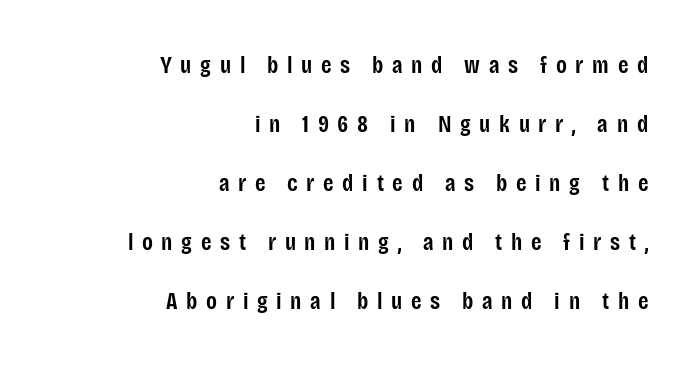
Q: Is the text bold? A: Semi-bold.
Q: Is the text italic (slanted)? A: No, it is upright.
Q: Is the text underlined? A: No.
Q: How is the paragraph aligned? A: Right-aligned.
Q: Is the spacing between letters normal or unusually wide? A: Unusually wide.
Q: Is the spacing between lines tight, normal or loose? A: Loose.
